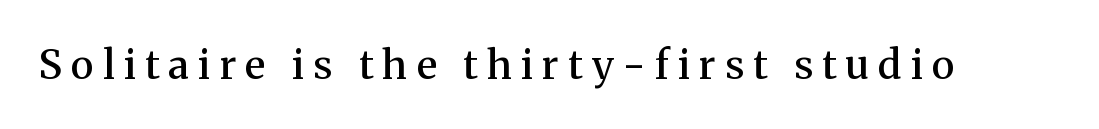
Q: Is the text bold? A: Semi-bold.
Q: Is the text italic (slanted)? A: No, it is upright.
Q: Is the typeface a serif or a sans-serif typeface? A: Serif.
Q: Is the text underlined? A: No.
Q: Is the spacing between letters normal or unusually wide? A: Unusually wide.
Q: Width (condensed, normal, or wide)? A: Normal.
Q: Stroke contrast? A: Medium.
Q: x-height? A: Medium.
Q: Monospaced? A: No.
